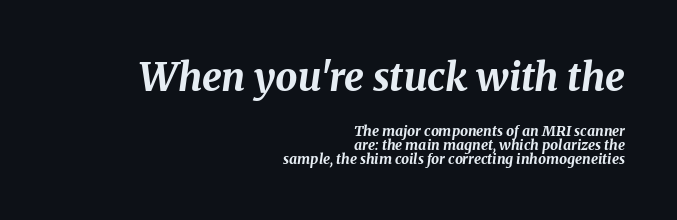
Heft: maximum for text — a bold. Letters rest on an invisible, unmarked baseline. Each letter keeps its own natural width here, so spacing adapts to shape. Larger block? The one above; the one below is distinctly smaller. Notice how the stems are inclined rather than vertical — that's the hallmark of italics.
